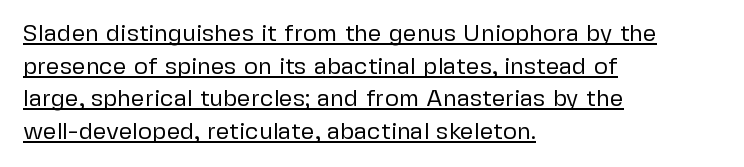
{"italic": "no", "bold": "no", "underline": "yes", "align": "left", "line_spacing": "normal", "line_spacing_ratio": 1.36, "letter_spacing": "normal", "letter_spacing_em": 0.0, "glyph_px": 24}
